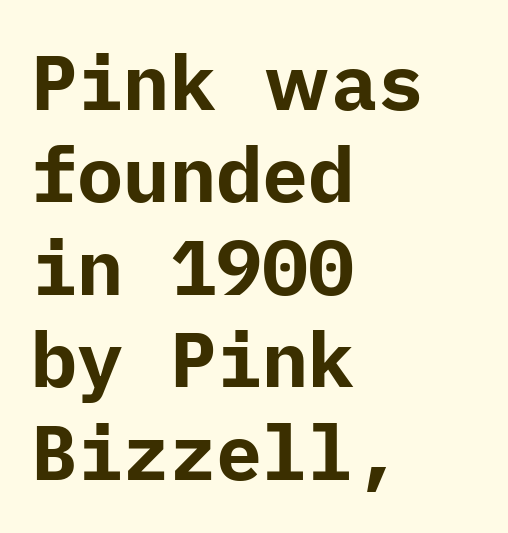
Every stem runs plumb, perpendicular to the baseline. Font category for this specimen: sans-serif. Summary of weight: heavy, a full bold. The baseline area is clear. Nothing unusual about the tracking: characters are spaced as the font intends. In CSS terms this would be text-align: left.
